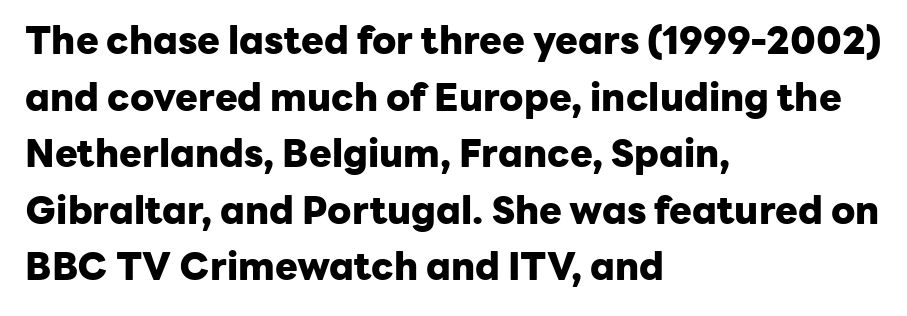
Q: Is the text bold? A: Yes.
Q: Is the text italic (slanted)? A: No, it is upright.
Q: Is the typeface a serif or a sans-serif typeface? A: Sans-serif.
Q: Is the text underlined? A: No.
Q: How is the paragraph aligned? A: Left-aligned.
Q: Is the spacing between letters normal or unusually wide? A: Normal.
Q: Is the spacing between lines tight, normal or loose? A: Normal.
Q: Width (condensed, normal, or wide)? A: Normal.
Q: Stroke contrast? A: Low.
Q: x-height? A: Medium.
Q: Monospaced? A: No.
